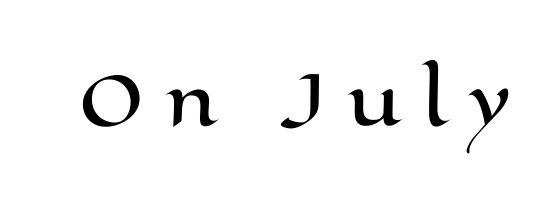
The space beneath each line is pristine and unruled. Students, note that the glyphs here are deliberately spaced far apart. Here the designer chose a conventional face with non-uniform glyph widths. Rendered with straight, roman letterforms.
